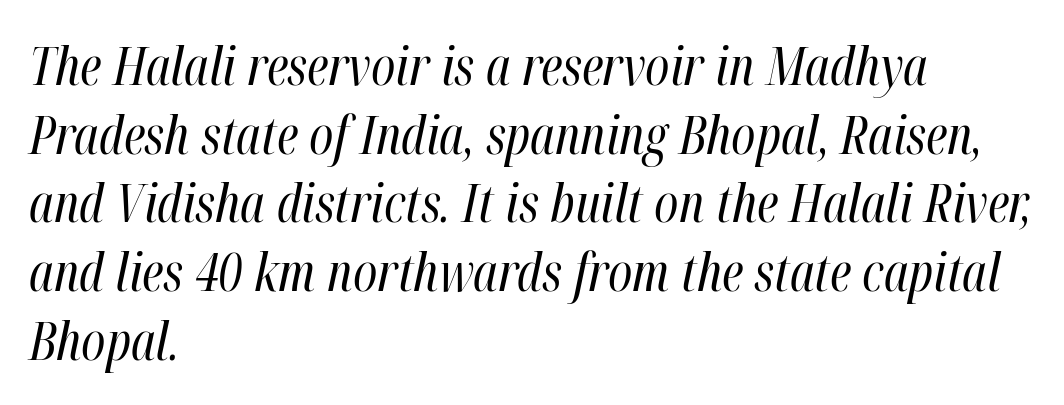
Unbolded letterforms with no extra heft. Compared with a centered layout, this one pins lines to the left instead. The string is rendered with underlining switched off. This sample uses plain, unmodified letter spacing.
